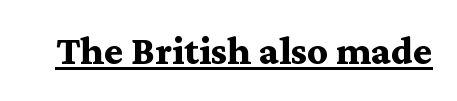
The image shows 40 px bold, wide serif type, upright; set normal letter spacing, underlined; medium stroke contrast and a medium x-height.
